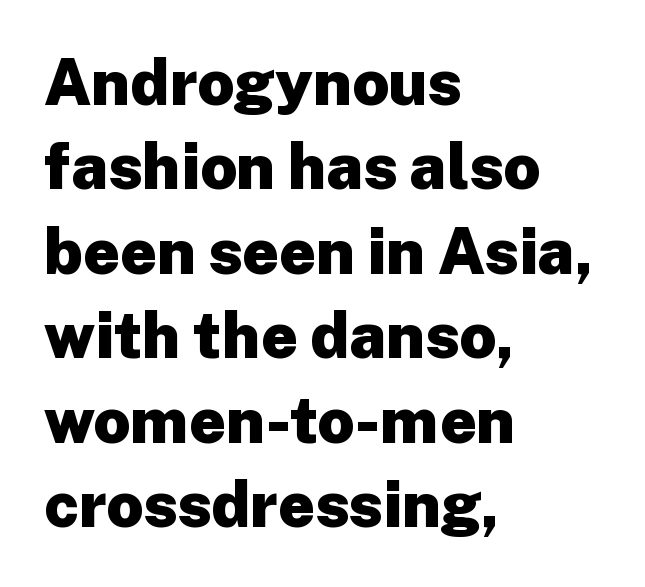
Q: Is the text bold? A: Yes.
Q: Is the text italic (slanted)? A: No, it is upright.
Q: Is the typeface a serif or a sans-serif typeface? A: Sans-serif.
Q: Is the text underlined? A: No.
Q: How is the paragraph aligned? A: Left-aligned.
Q: Is the spacing between letters normal or unusually wide? A: Normal.
Q: Is the spacing between lines tight, normal or loose? A: Normal.
Q: Width (condensed, normal, or wide)? A: Normal.
Q: Stroke contrast? A: Low.
Q: x-height? A: Medium.
Q: Monospaced? A: No.
